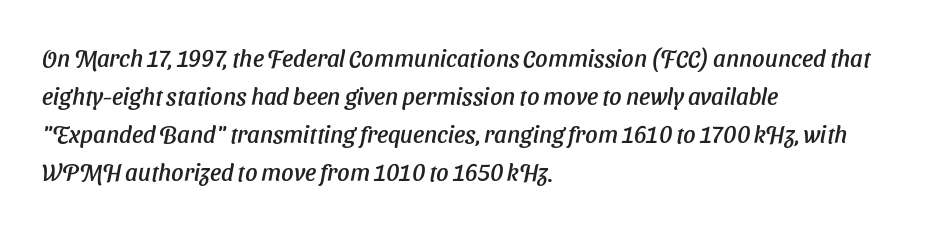
Q: Is the text italic (slanted)? A: Yes, it leans right by about 11 degrees.
Q: Is the text underlined? A: No.
Q: How is the paragraph aligned? A: Left-aligned.
Q: Is the spacing between letters normal or unusually wide? A: Normal.
Q: Is the spacing between lines tight, normal or loose? A: Normal.
